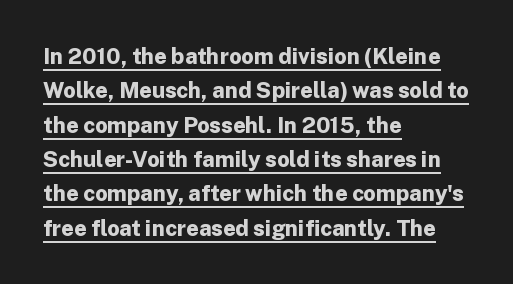
{"italic": "no", "bold": "yes", "underline": "yes", "align": "left", "line_spacing": "normal", "line_spacing_ratio": 1.56, "letter_spacing": "normal", "letter_spacing_em": 0.0, "glyph_px": 22}
